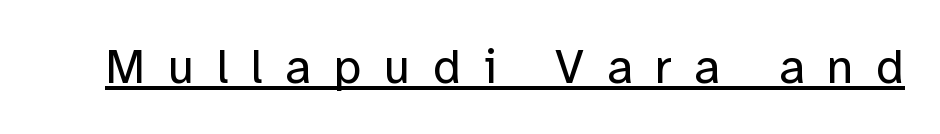
The image shows 49 px regular-weight sans-serif type, upright; set unusually wide letter spacing (+0.46 em), underlined; low stroke contrast and a medium x-height.
